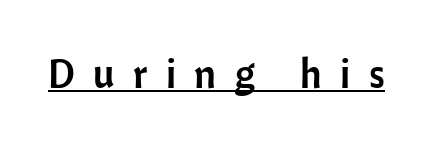
Every word sits above its own underline. Posture: vertical. The designer went with a sans here, leaving each stem footless. Spacing verdict: proportional, widths tailored to each character. Look at the tracking — it's clearly loosened, letters drifting apart.
